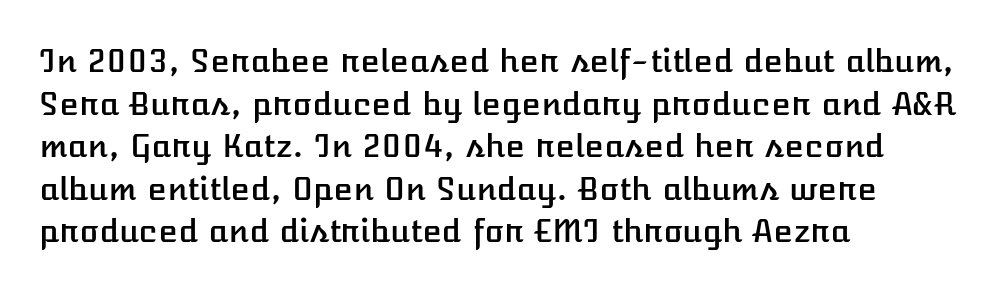
The image shows 32 px text type, upright; set left-aligned, normal line spacing (1.33x), normal letter spacing, not underlined; low stroke contrast and a medium x-height.
